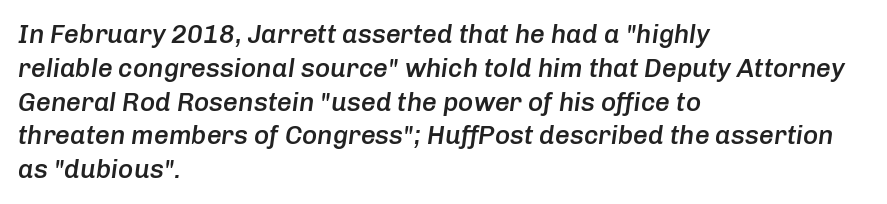
Q: Is the text bold? A: Semi-bold.
Q: Is the text italic (slanted)? A: Yes, it leans right by about 8 degrees.
Q: Is the text underlined? A: No.
Q: How is the paragraph aligned? A: Left-aligned.
Q: Is the spacing between letters normal or unusually wide? A: Normal.
Q: Is the spacing between lines tight, normal or loose? A: Normal.
